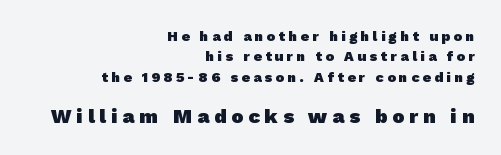
The typesetting leans heavy: a genuine bold. The rag falls on the left side of this text block. The horizontal fit of the characters is loose and conspicuously gappy. The foot of each line stays bare and open. Type size steps up from the first block to the second.
